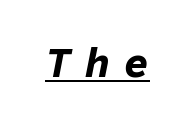
Tracking value appears strongly positive — letters spread wide. If you drew a line through each stem, it would be angled. Look at the stroke-to-counter ratio: heavy, a bold. A typographer would call this underscored text.
